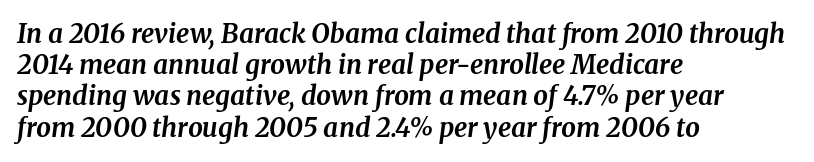
I'd describe the lettering as bold — thick and assertive. Style check: oblique. This sample is left-justified, so line endings fall wherever the words run out. Type without underlining.
